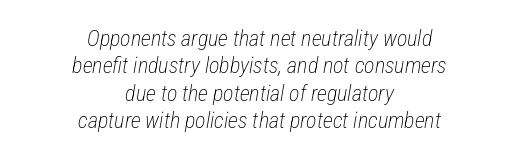
Q: Is the text bold? A: No.
Q: Is the text italic (slanted)? A: Yes, it leans right by about 12 degrees.
Q: Is the text underlined? A: No.
Q: How is the paragraph aligned? A: Centered.
Q: Is the spacing between letters normal or unusually wide? A: Normal.
Q: Is the spacing between lines tight, normal or loose? A: Normal.
